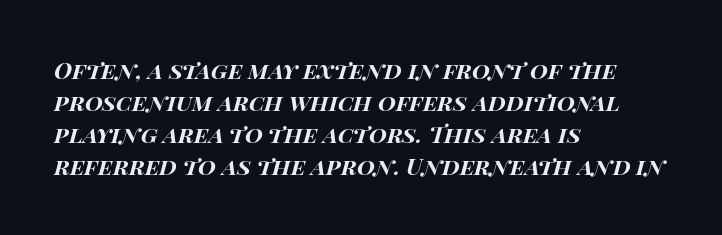
The image shows 23 px bold type, italic (leaning right); set left-aligned, normal line spacing (1.39x), normal letter spacing, not underlined.
